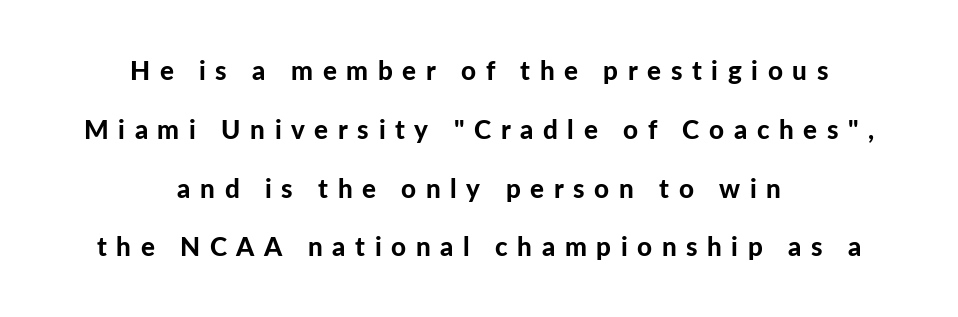
Q: Is the text bold? A: Yes.
Q: Is the text italic (slanted)? A: No, it is upright.
Q: Is the text underlined? A: No.
Q: How is the paragraph aligned? A: Centered.
Q: Is the spacing between letters normal or unusually wide? A: Unusually wide.
Q: Is the spacing between lines tight, normal or loose? A: Loose.
